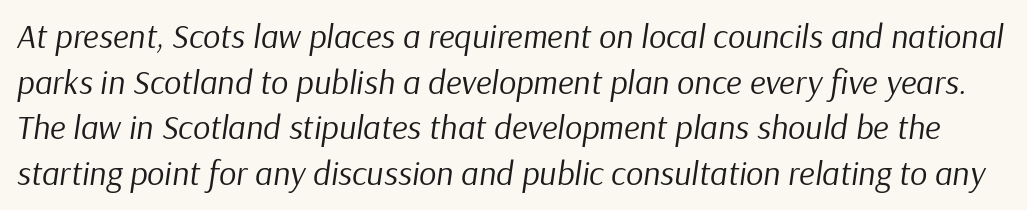
The image shows 34 px regular-weight type, italic (leaning right); set normal line spacing (1.34x), normal letter spacing, not underlined; low stroke contrast and a medium x-height.
